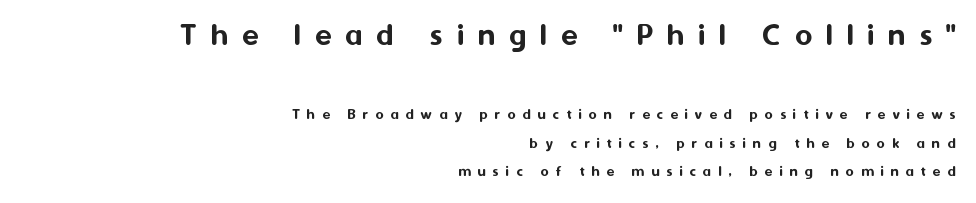
Does the copy run flush right? Yes — the right margin is perfectly even. Regarding serifs, this sample does without them. The strip under each line holds only bare page. The first block has been scaled up relative to the second.
